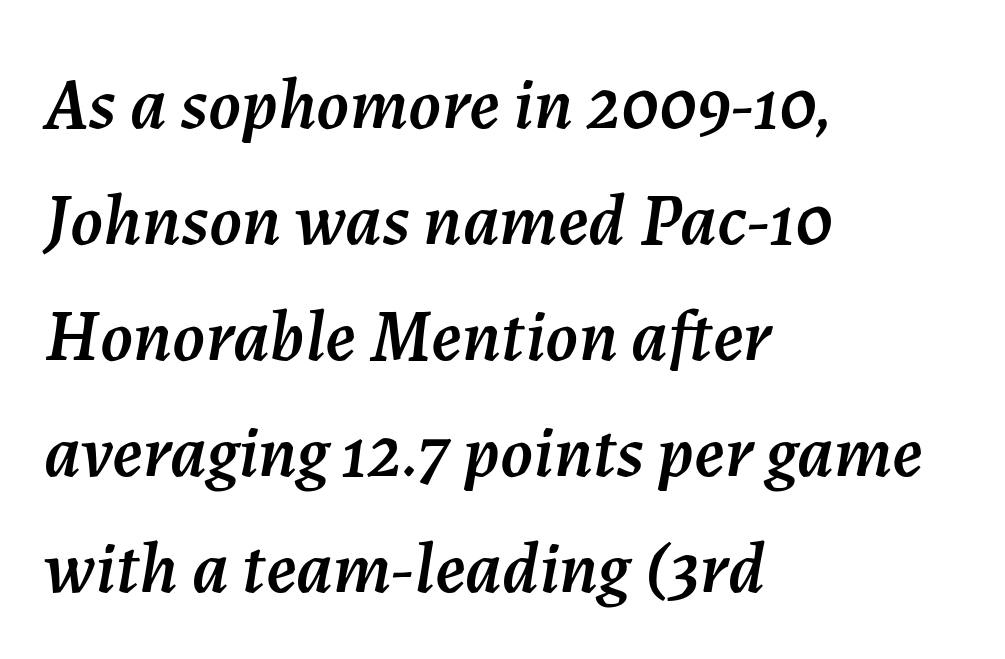
{"italic": "yes", "lean": "right", "slant_degrees": 7, "width": "normal", "stroke_contrast": "medium", "x_height": "medium", "monospaced": "no", "underline": "no", "align": "left", "line_spacing": "normal", "line_spacing_ratio": 1.59, "letter_spacing": "normal", "letter_spacing_em": 0.0, "glyph_px": 73}
